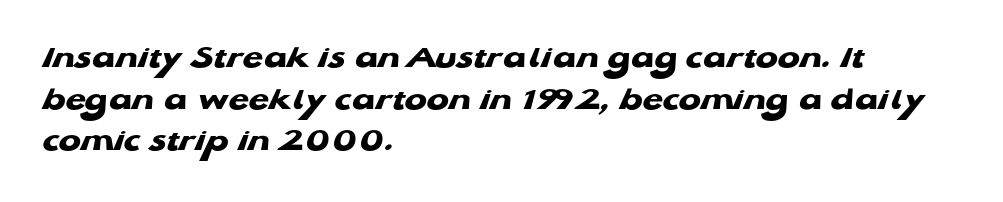
{"serif": "no", "bold": "yes", "weight": "heavy", "width": "wide", "stroke_contrast": "low", "x_height": "medium", "monospaced": "no", "underline": "no", "align": "left", "line_spacing": "normal", "line_spacing_ratio": 1.26, "letter_spacing": "normal", "letter_spacing_em": 0.0, "glyph_px": 33}
